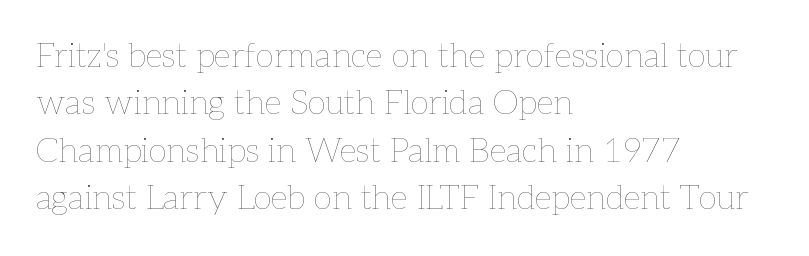
The image shows 34 px thin type, upright; set left-aligned, normal line spacing (1.39x), normal letter spacing, not underlined; low stroke contrast and a medium x-height.
